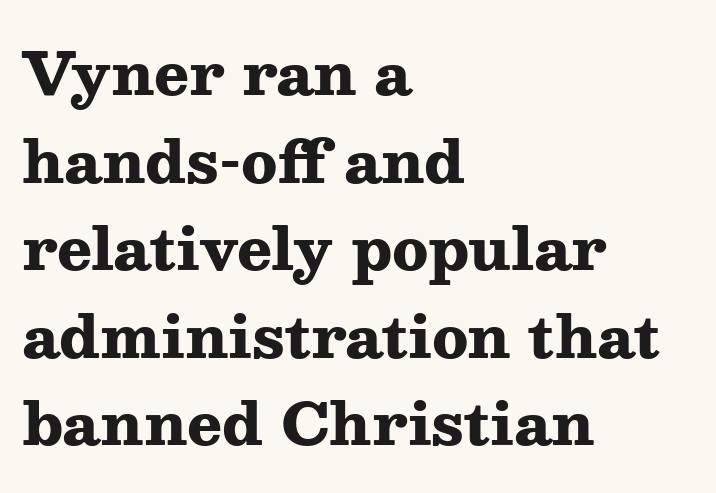
A typesetter would call this zero additional tracking. Every stem runs plumb, perpendicular to the baseline. Glance below the letters and you will spot only blank space. Look at the stroke-to-counter ratio: heavy, a bold.
